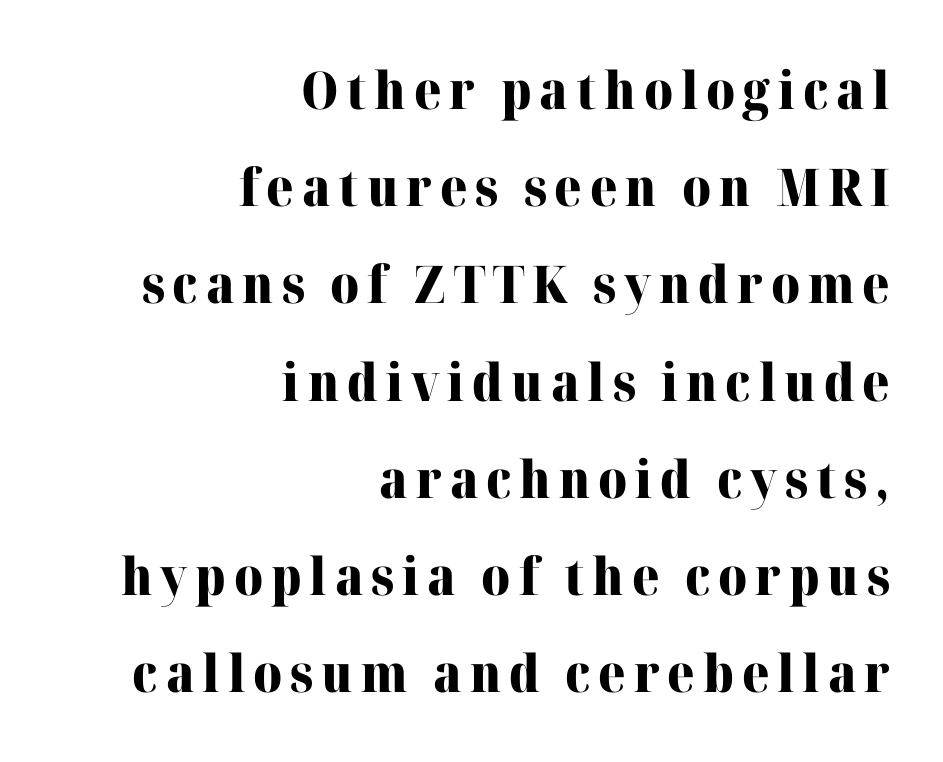
{"serif": "yes", "italic": "no", "bold": "yes", "weight": "heavy", "width": "normal", "stroke_contrast": "high", "x_height": "medium", "monospaced": "no", "underline": "no", "align": "right", "line_spacing_ratio": 1.87, "glyph_px": 52}
